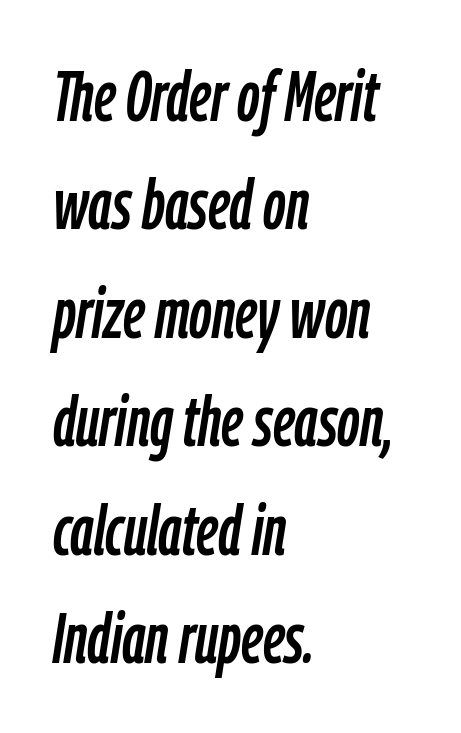
{"italic": "yes", "lean": "right", "slant_degrees": 9, "width": "condensed", "stroke_contrast": "low", "x_height": "medium", "monospaced": "no", "underline": "no", "align": "left", "line_spacing": "normal", "line_spacing_ratio": 1.55, "letter_spacing": "normal", "letter_spacing_em": 0.0, "glyph_px": 70}
